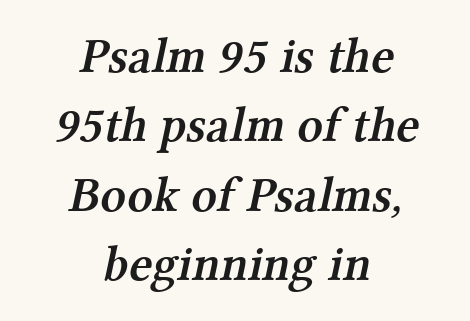
The image shows 50 px semibold serif type; set centered, normal line spacing (1.39x), normal letter spacing, not underlined; medium stroke contrast and a medium x-height.
